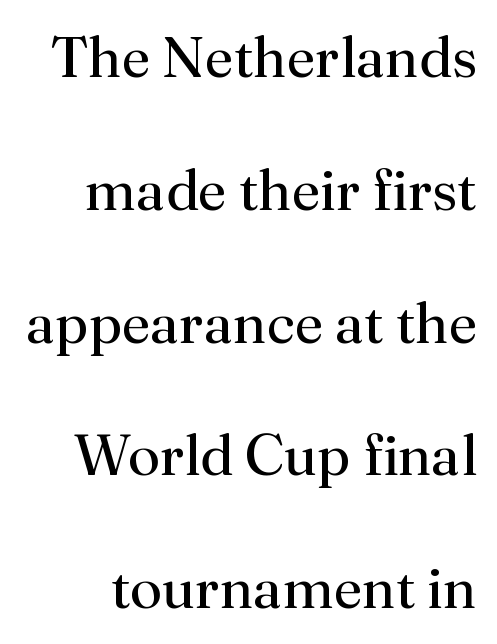
Q: Is the text bold? A: No.
Q: Is the text italic (slanted)? A: No, it is upright.
Q: Is the typeface a serif or a sans-serif typeface? A: Serif.
Q: Is the text underlined? A: No.
Q: Is the spacing between letters normal or unusually wide? A: Normal.
Q: Is the spacing between lines tight, normal or loose? A: Loose.
Q: Width (condensed, normal, or wide)? A: Normal.
Q: Stroke contrast? A: Medium.
Q: x-height? A: Small.
Q: Monospaced? A: No.
